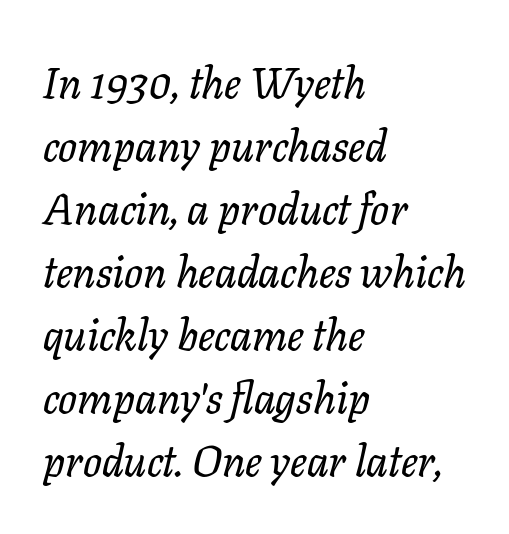
The image shows 44 px serif type, italic (leaning right); set left-aligned, normal line spacing (1.43x), normal letter spacing, not underlined; low stroke contrast and a medium x-height.
